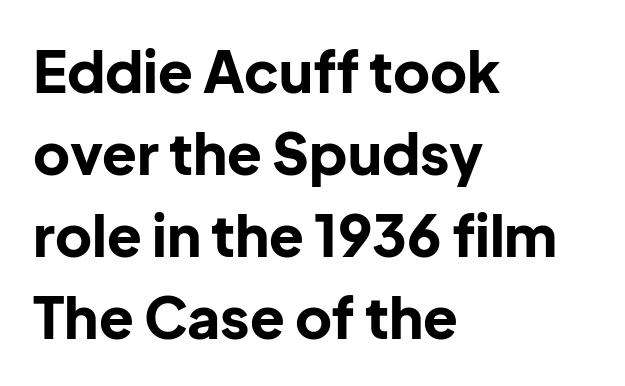
{"serif": "no", "italic": "no", "bold": "yes", "weight": "bold", "width": "normal", "stroke_contrast": "low", "x_height": "medium", "monospaced": "no", "underline": "no", "align": "left", "line_spacing": "normal", "line_spacing_ratio": 1.44, "letter_spacing": "normal", "letter_spacing_em": 0.0, "glyph_px": 57}
